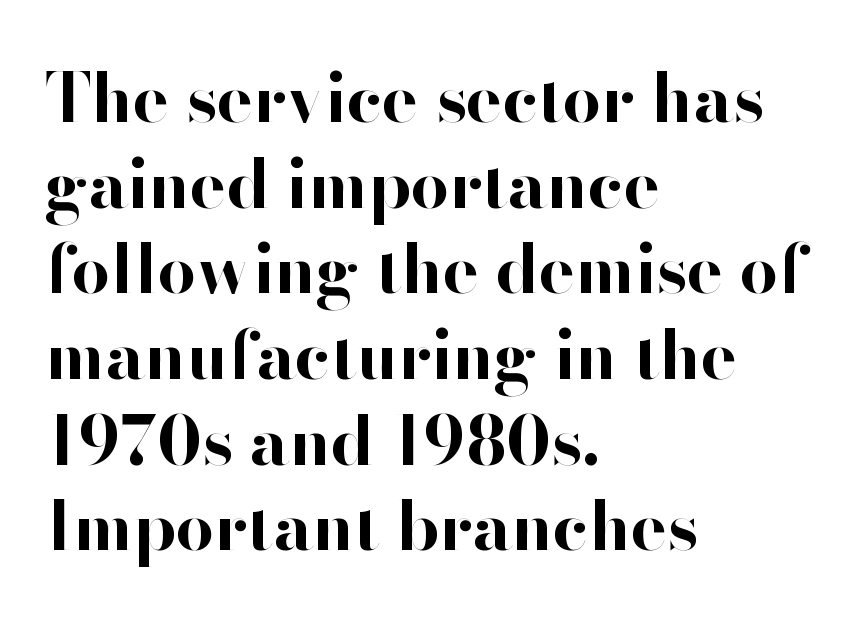
The image shows 68 px bold sans-serif type, upright; set left-aligned, normal line spacing (1.26x), normal letter spacing, not underlined; high stroke contrast and a small x-height.
